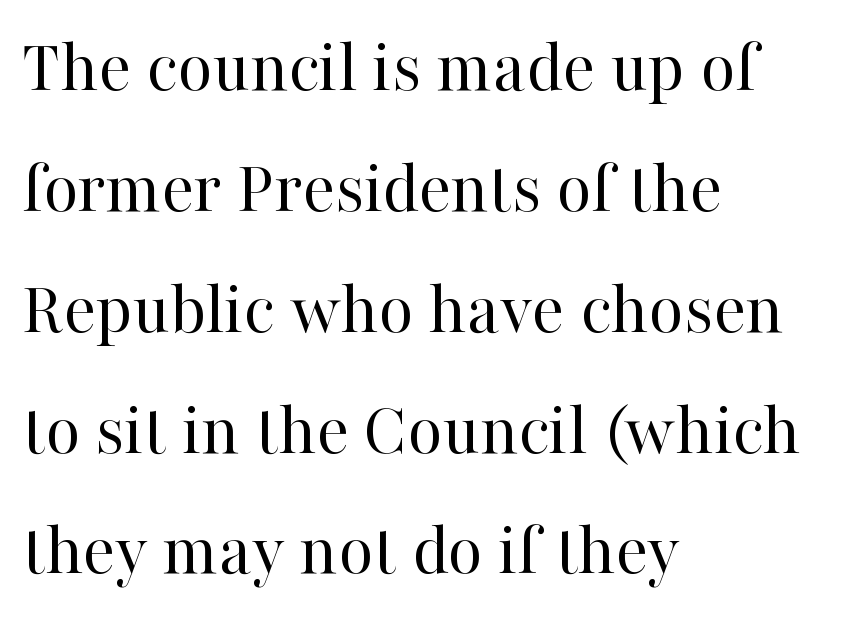
Which margin do the lines hug? The left one — the right edge is uneven. The text was rendered using a seriffed face with decorative stroke endings. Every character sits straight up, as roman type does. This sample has the flowing, uneven cadence of proportional lettering. Weight class: somewhere from thin through regular. Caption: standard tracking, unaltered.
